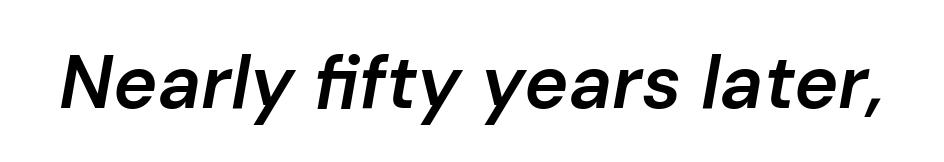
The image shows 75 px semibold type, italic (leaning right); set normal letter spacing, not underlined; low stroke contrast and a medium x-height.
